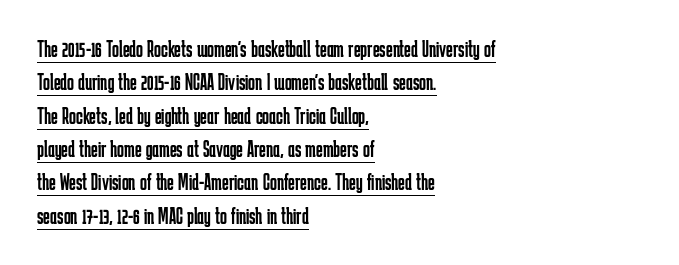
{"italic": "no", "bold": "no", "underline": "yes", "align": "left", "line_spacing": "normal", "line_spacing_ratio": 1.45, "letter_spacing": "normal", "letter_spacing_em": 0.0, "glyph_px": 23}
